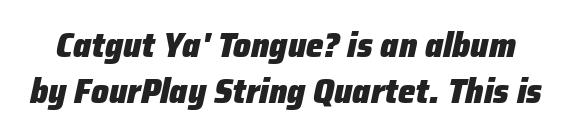
The image shows 35 px heavy type, italic (leaning right); set normal line spacing (1.31x), normal letter spacing, not underlined; low stroke contrast and a medium x-height.
